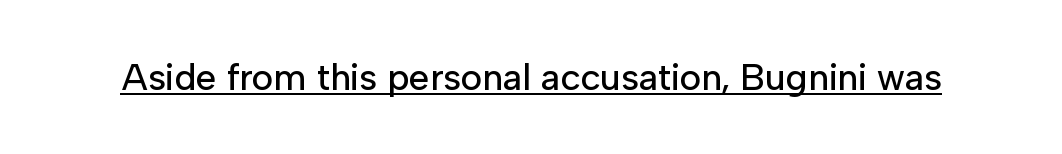
Unlike italic type, these characters show no tilt at all. You could call the tracking neutral — neither tight nor loose. Is this a fixed-width face? No — the glyphs have proportional, varying widths. Underlined type. Nothing sits at the stroke ends, so this counts as sans-serif.
